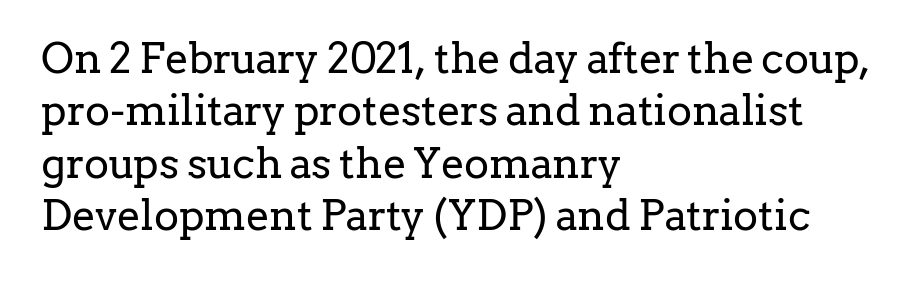
{"serif": "yes", "italic": "no", "bold": "no", "weight": "regular", "width": "normal", "stroke_contrast": "low", "x_height": "medium", "monospaced": "no", "underline": "no", "align": "left", "line_spacing": "normal", "line_spacing_ratio": 1.25, "letter_spacing": "normal", "letter_spacing_em": 0.0, "glyph_px": 42}
